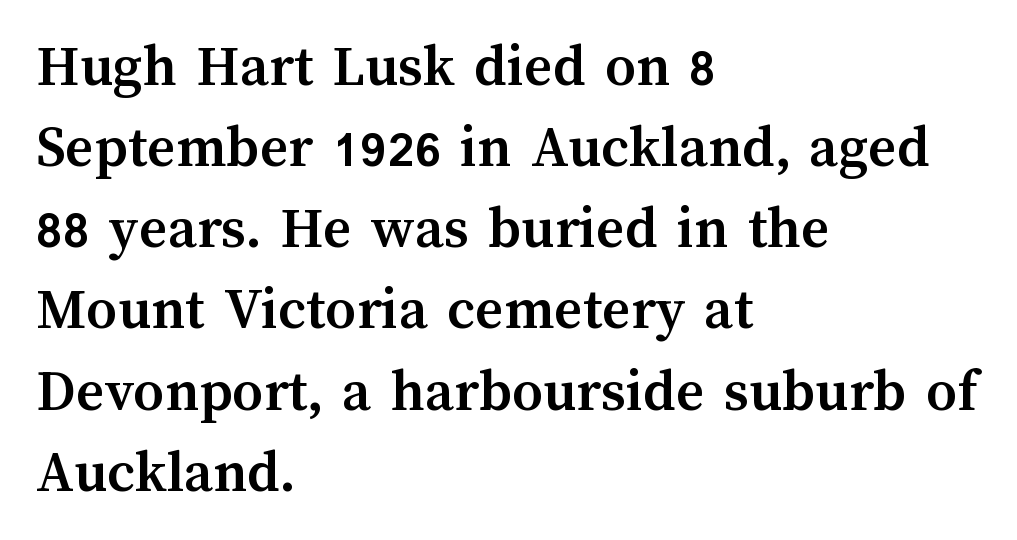
The image shows 61 px semibold type, upright; set left-aligned, normal line spacing (1.33x), normal letter spacing, not underlined; medium stroke contrast and a medium x-height.
